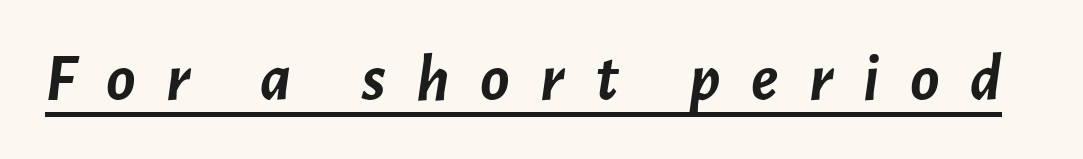
Q: Is the text bold? A: Yes.
Q: Is the text italic (slanted)? A: Yes, it leans right by about 7 degrees.
Q: Is the text underlined? A: Yes.
Q: Is the spacing between letters normal or unusually wide? A: Unusually wide.
Q: Width (condensed, normal, or wide)? A: Normal.
Q: Stroke contrast? A: Low.
Q: x-height? A: Medium.
Q: Monospaced? A: No.
